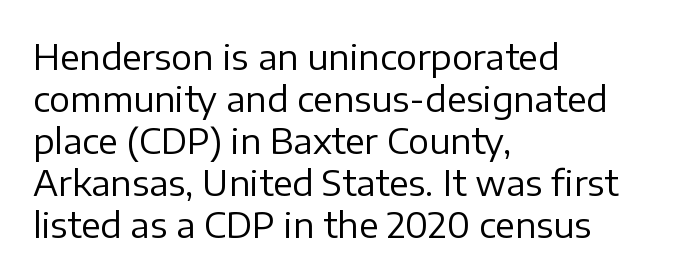
{"serif": "no", "italic": "no", "bold": "no", "weight": "regular", "width": "normal", "stroke_contrast": "low", "x_height": "medium", "monospaced": "no", "underline": "no", "align": "left", "line_spacing_ratio": 1.2, "letter_spacing": "normal", "letter_spacing_em": 0.0, "glyph_px": 35}
